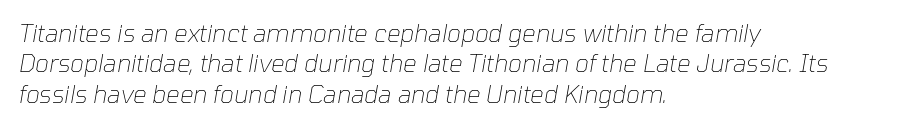
It's the slanting kind of type. Underline: absent. Is the stroke heavy? The answer is a plain regular-or-lighter. The lines are quadded left. This sample uses plain, unmodified letter spacing.
